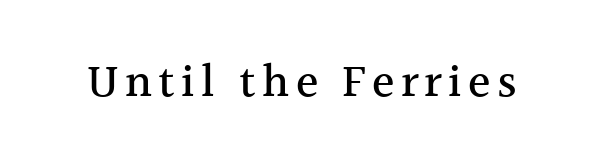
Q: Is the text italic (slanted)? A: No, it is upright.
Q: Is the typeface a serif or a sans-serif typeface? A: Serif.
Q: Is the text underlined? A: No.
Q: Width (condensed, normal, or wide)? A: Normal.
Q: x-height? A: Medium.
Q: Monospaced? A: No.
